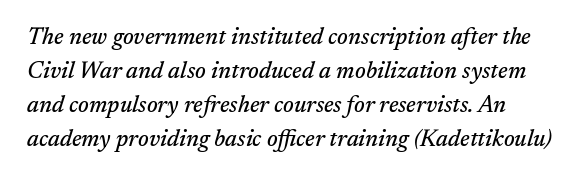
The image shows 23 px text type, italic (leaning right); set normal line spacing (1.48x), normal letter spacing, not underlined.
